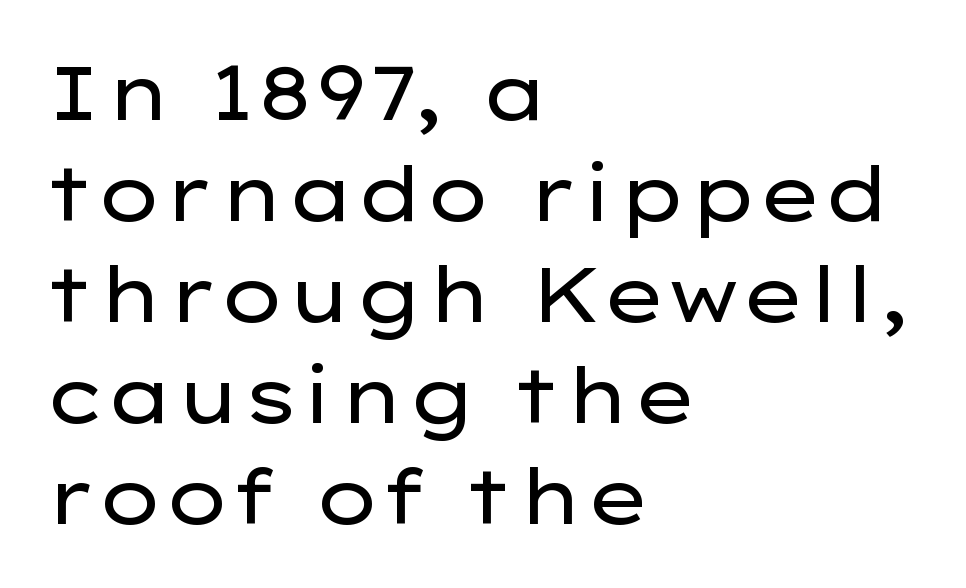
Q: Is the text bold? A: No.
Q: Is the text italic (slanted)? A: No, it is upright.
Q: Is the typeface a serif or a sans-serif typeface? A: Sans-serif.
Q: Is the text underlined? A: No.
Q: How is the paragraph aligned? A: Left-aligned.
Q: Is the spacing between letters normal or unusually wide? A: Normal.
Q: Is the spacing between lines tight, normal or loose? A: Normal.
Q: Width (condensed, normal, or wide)? A: Wide.
Q: Stroke contrast? A: Low.
Q: x-height? A: Medium.
Q: Monospaced? A: No.
